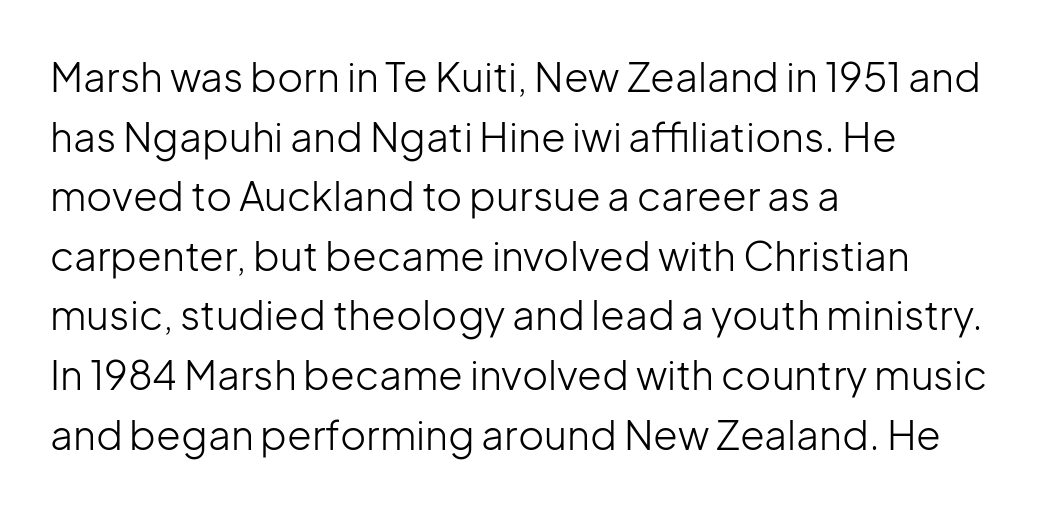
Q: Is the text bold? A: No.
Q: Is the text italic (slanted)? A: No, it is upright.
Q: Is the typeface a serif or a sans-serif typeface? A: Sans-serif.
Q: Is the text underlined? A: No.
Q: How is the paragraph aligned? A: Left-aligned.
Q: Is the spacing between letters normal or unusually wide? A: Normal.
Q: Is the spacing between lines tight, normal or loose? A: Normal.
Q: Width (condensed, normal, or wide)? A: Normal.
Q: Stroke contrast? A: Low.
Q: x-height? A: Medium.
Q: Monospaced? A: No.
